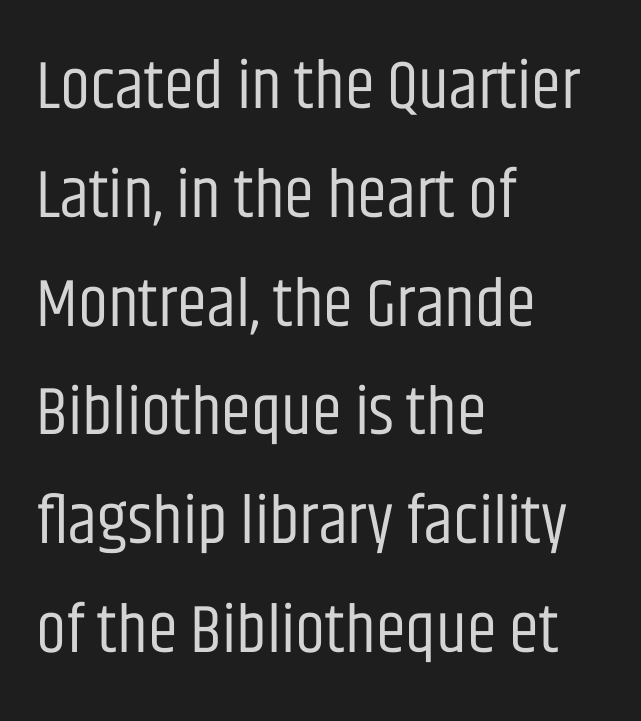
{"serif": "no", "italic": "no", "bold": "no", "weight": "regular", "width": "condensed", "stroke_contrast": "low", "x_height": "large", "monospaced": "no", "underline": "no", "align": "left", "line_spacing": "normal", "line_spacing_ratio": 1.6, "letter_spacing": "normal", "letter_spacing_em": 0.0, "glyph_px": 68}
